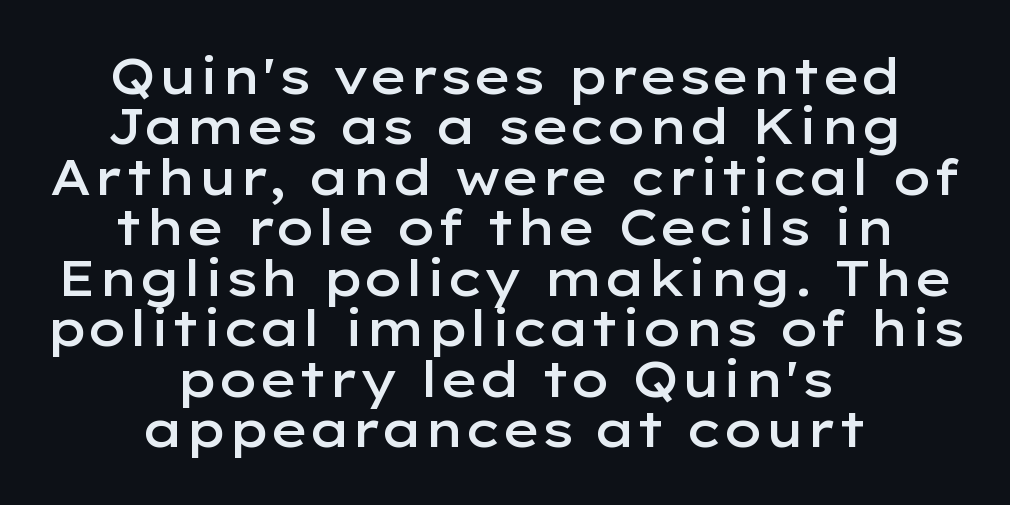
{"serif": "no", "italic": "no", "bold": "semi", "weight": "semibold", "width": "wide", "stroke_contrast": "low", "x_height": "medium", "monospaced": "no", "underline": "no", "align": "center", "line_spacing": "tight", "line_spacing_ratio": 1.01, "letter_spacing": "normal", "letter_spacing_em": 0.0, "glyph_px": 50}
